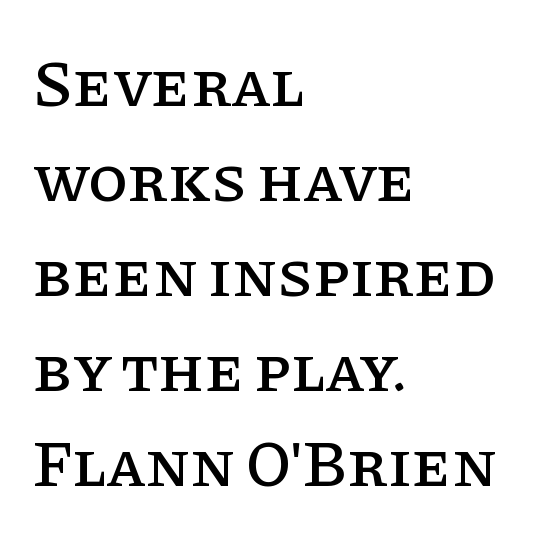
{"serif": "yes", "italic": "no", "width": "normal", "stroke_contrast": "low", "x_height": "large", "monospaced": "no", "underline": "no", "align": "left", "line_spacing": "normal", "line_spacing_ratio": 1.46, "letter_spacing": "normal", "letter_spacing_em": 0.0, "glyph_px": 65}
